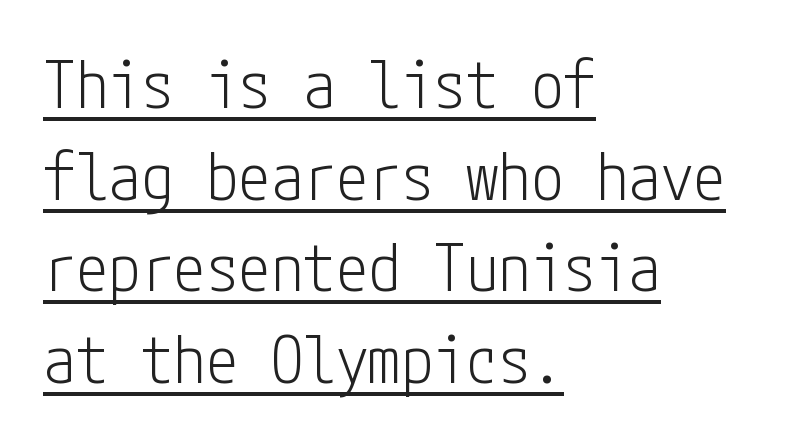
Characters remain perfectly vertical along every line. How would I describe the line gaps? Plain and ordinary. Serifs: no, the terminals of the letterforms are clean. The passage shown is underscored from start to finish.
